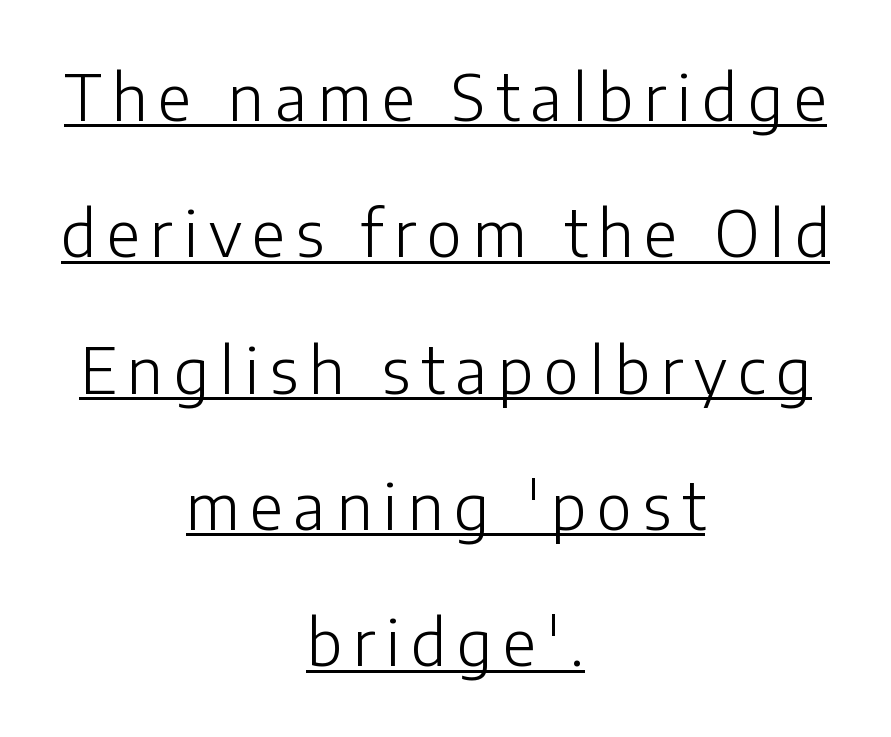
The image shows 64 px light sans-serif type, upright; set centered, loose line spacing (2.13x), underlined; low stroke contrast and a medium x-height.
